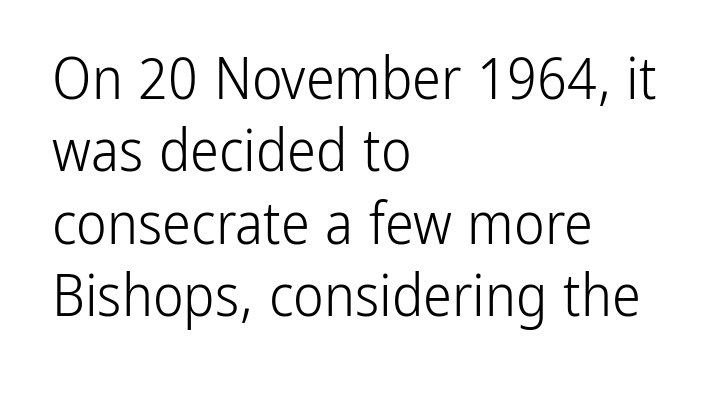
The image shows 58 px light, condensed sans-serif type, upright; set left-aligned, normal line spacing (1.25x), normal letter spacing, not underlined; low stroke contrast and a medium x-height.
